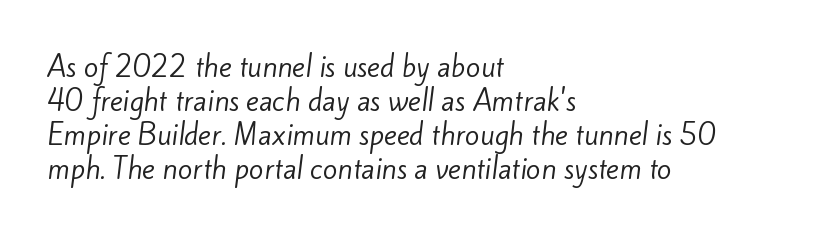
The image shows 27 px text type; set left-aligned, normal line spacing (1.26x), normal letter spacing, not underlined.
